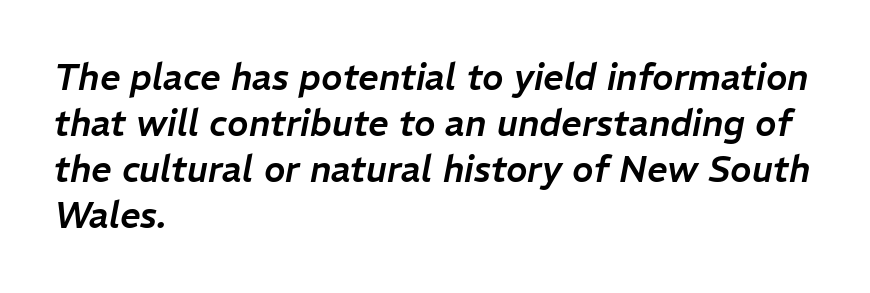
{"italic": "yes", "lean": "right", "slant_degrees": 11, "width": "normal", "stroke_contrast": "low", "x_height": "medium", "monospaced": "no", "underline": "no", "align": "left", "line_spacing": "normal", "line_spacing_ratio": 1.28, "letter_spacing": "normal", "letter_spacing_em": 0.0, "glyph_px": 36}
